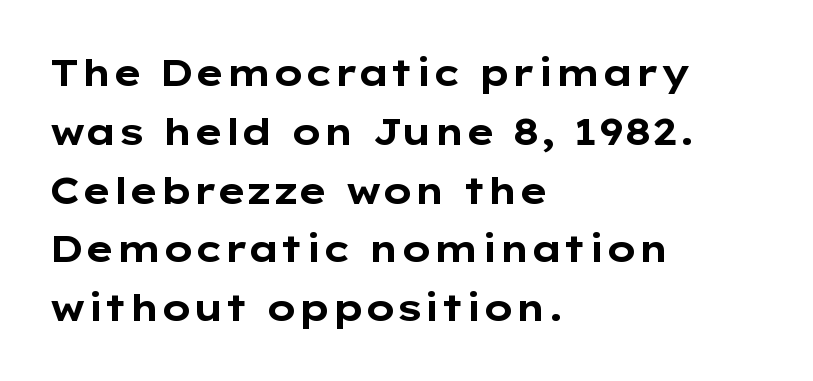
Q: Is the text bold? A: Yes.
Q: Is the text italic (slanted)? A: No, it is upright.
Q: Is the typeface a serif or a sans-serif typeface? A: Sans-serif.
Q: Is the text underlined? A: No.
Q: How is the paragraph aligned? A: Left-aligned.
Q: Is the spacing between letters normal or unusually wide? A: Normal.
Q: Is the spacing between lines tight, normal or loose? A: Normal.
Q: Width (condensed, normal, or wide)? A: Wide.
Q: Stroke contrast? A: Low.
Q: x-height? A: Medium.
Q: Monospaced? A: No.
